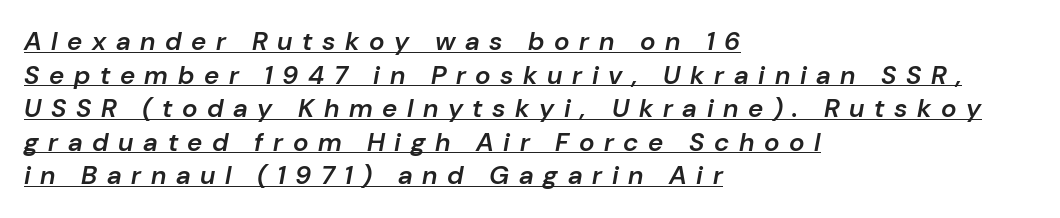
Substantial extra tracking has been applied to these lines. Descenders here cross a horizontal rule under the line. If you drew a ruler down the left edge, every line would touch it. What weight is shown? A semibold, between regular and bold. The passage shown leans; its letterforms are oblique.
